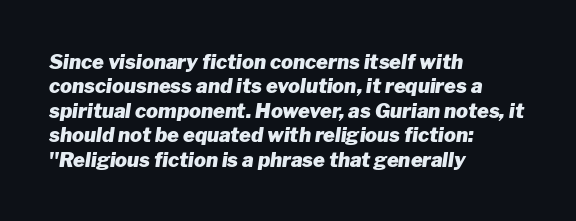
{"italic": "yes", "lean": "right", "slant_degrees": 8, "bold": "yes", "underline": "no", "align": "left", "line_spacing_ratio": 1.22, "letter_spacing": "normal", "letter_spacing_em": 0.0, "glyph_px": 20}
